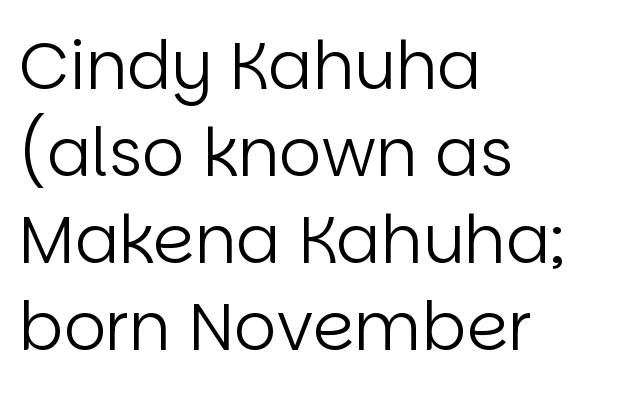
Q: Is the text bold? A: No.
Q: Is the text italic (slanted)? A: No, it is upright.
Q: Is the typeface a serif or a sans-serif typeface? A: Sans-serif.
Q: Is the text underlined? A: No.
Q: How is the paragraph aligned? A: Left-aligned.
Q: Is the spacing between letters normal or unusually wide? A: Normal.
Q: Is the spacing between lines tight, normal or loose? A: Normal.
Q: Width (condensed, normal, or wide)? A: Normal.
Q: Stroke contrast? A: Low.
Q: x-height? A: Large.
Q: Monospaced? A: No.
